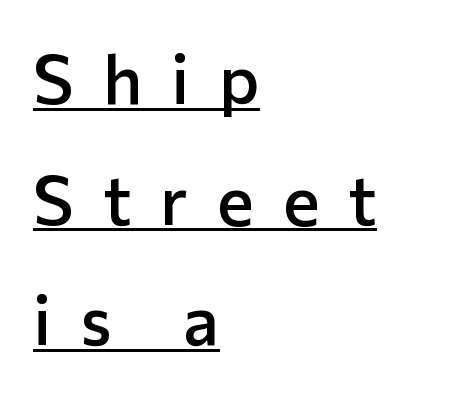
Look at the bottom of the vertical strokes: they stop flat, with no serifs. Line starts are locked; line ends wander. Tracking here is generous; glyphs stand well apart from one another. The letters advance in unequal steps, a hallmark of proportional type. The sample's only ornament is a line tracing under the words.
